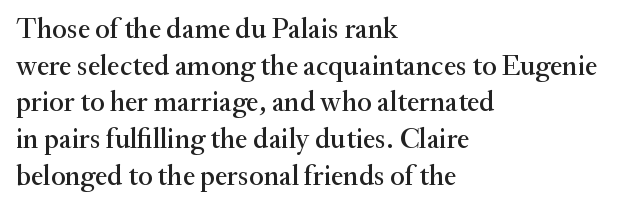
Q: Is the text italic (slanted)? A: No, it is upright.
Q: Is the typeface a serif or a sans-serif typeface? A: Serif.
Q: Is the text underlined? A: No.
Q: How is the paragraph aligned? A: Left-aligned.
Q: Is the spacing between letters normal or unusually wide? A: Normal.
Q: Is the spacing between lines tight, normal or loose? A: Normal.
Q: Width (condensed, normal, or wide)? A: Normal.
Q: Stroke contrast? A: Medium.
Q: x-height? A: Small.
Q: Monospaced? A: No.
